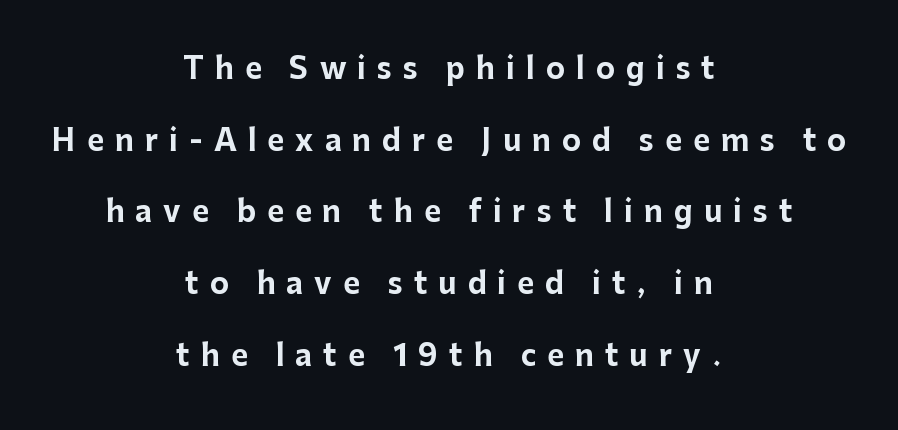
This rendering uses center alignment, leaving both contours irregular but symmetric. Each word looks stretched out because of the extra space between its letters. A roman cut, with each character standing at attention. Does the leading feel generous? Absolutely, it's lavish.
